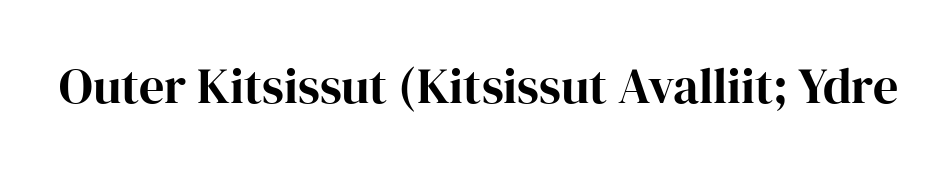
The image shows 50 px bold serif type, upright; set normal letter spacing, not underlined; high stroke contrast and a medium x-height.
